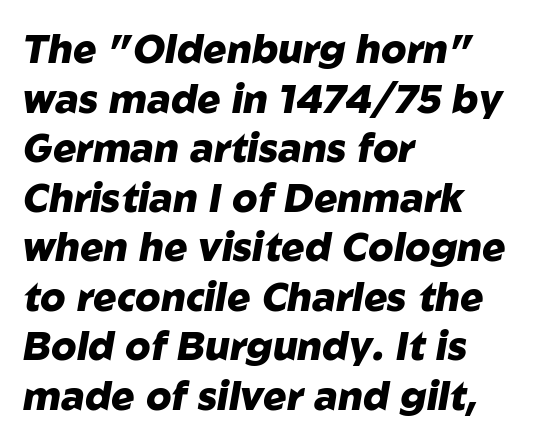
The font is running at its bold setting. Italic: yes, the glyphs are oblique. What's the leading like? Ordinary, nothing unusual. The space directly below the letters is spotless.
